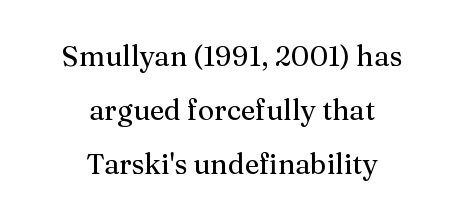
Horizontally, the lines are justified to the midpoint only. The glyphs are unaccompanied by any horizontal stroke below them. The designer went with a serif here, giving each stem small feet. Notice how the stems are strictly vertical — no italics here.
